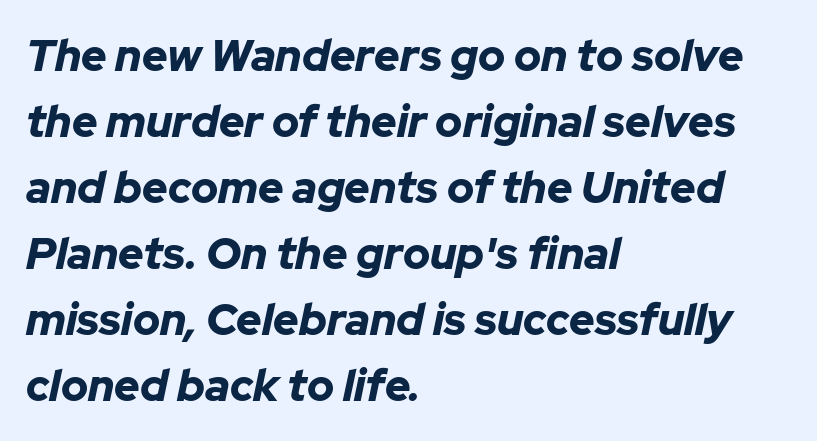
{"italic": "yes", "lean": "right", "slant_degrees": 12, "bold": "yes", "weight": "bold", "width": "normal", "stroke_contrast": "low", "x_height": "medium", "monospaced": "no", "underline": "no", "align": "left", "line_spacing": "normal", "line_spacing_ratio": 1.5, "letter_spacing": "normal", "letter_spacing_em": 0.0, "glyph_px": 44}
